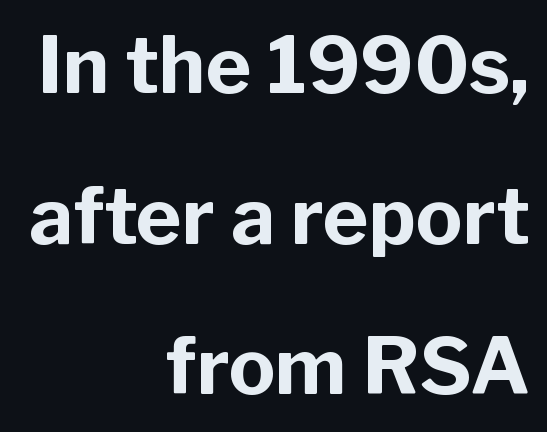
Stroke terminals: plain, sans-serif. Does the weight exceed regular? Yes, all the way to bold. Is this a fixed-width face? No — the glyphs have proportional, varying widths. Letter spacing: default. A clean baseline with only descenders dipping below it.
